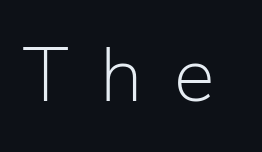
The image shows 77 px light sans-serif type, upright; set unusually wide letter spacing (+0.41 em), not underlined; low stroke contrast and a medium x-height.
